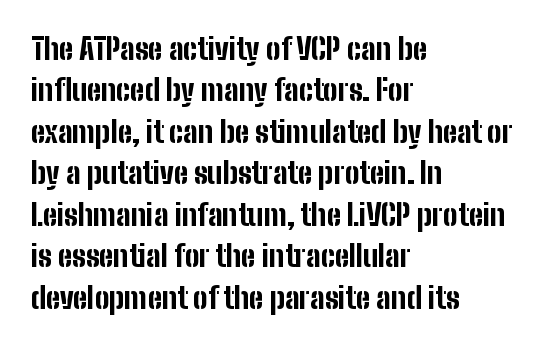
The rows are spaced the way most documents space them. Tracking value appears to be zero — textbook default spacing. No italicization has been applied; the sample stays upright. Each row of text sits above clean, open space.
